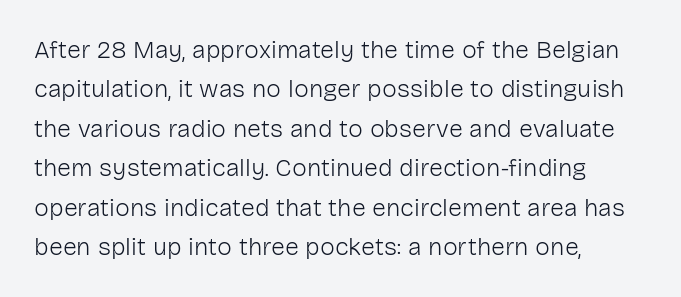
The image shows 25 px text type, upright; set left-aligned, normal line spacing (1.58x), normal letter spacing, not underlined.
